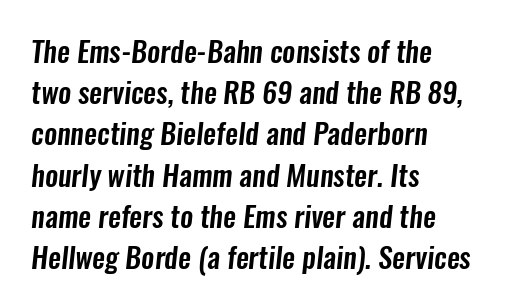
Spacing between characters is what you'd get straight out of the box. This sample has the flowing, uneven cadence of proportional lettering. Each letter's strokes conclude bluntly, with no projecting serifs. Rule under the text: the space is simply empty.
